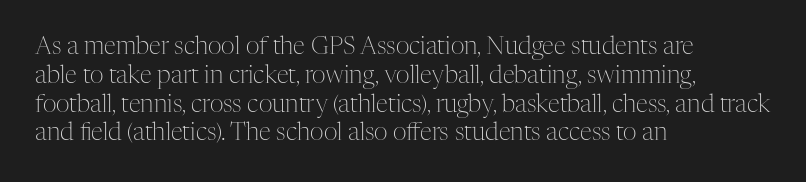
Horizontal alignment here is leftward, the default for most running prose. Is the stroke heavy? The answer is a plain regular-or-lighter. Posture: upright roman. The baseline area is clear. Between one letter and the next there's only the usual sliver of space.
